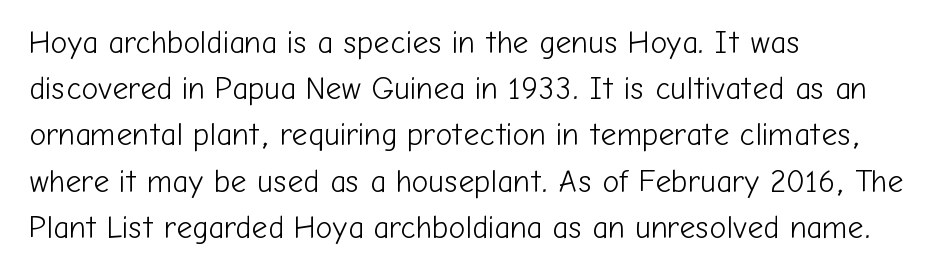
Q: Is the text bold? A: No.
Q: Is the text italic (slanted)? A: No, it is upright.
Q: Is the typeface a serif or a sans-serif typeface? A: Sans-serif.
Q: Is the text underlined? A: No.
Q: How is the paragraph aligned? A: Left-aligned.
Q: Is the spacing between letters normal or unusually wide? A: Normal.
Q: Is the spacing between lines tight, normal or loose? A: Normal.
Q: Width (condensed, normal, or wide)? A: Normal.
Q: Stroke contrast? A: Low.
Q: x-height? A: Medium.
Q: Monospaced? A: No.
